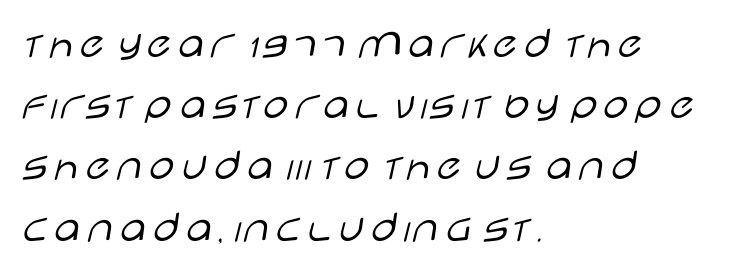
Look at the tracking — it's just the regular setting, nothing added. If you measured baseline to baseline, you'd find a middling distance. Spacing verdict: proportional, widths tailored to each character. The setting favours the left margin, as ordinary paragraphs usually do.
